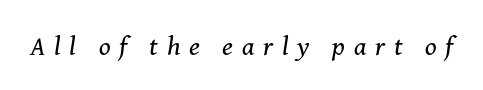
The image shows 27 px text type, italic (leaning right); set unusually wide letter spacing (+0.32 em), not underlined.
